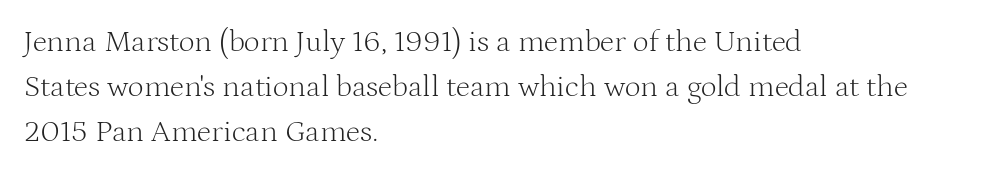
Q: Is the text bold? A: No.
Q: Is the text italic (slanted)? A: No, it is upright.
Q: Is the typeface a serif or a sans-serif typeface? A: Serif.
Q: Is the text underlined? A: No.
Q: How is the paragraph aligned? A: Left-aligned.
Q: Is the spacing between letters normal or unusually wide? A: Normal.
Q: Is the spacing between lines tight, normal or loose? A: Normal.
Q: Width (condensed, normal, or wide)? A: Normal.
Q: Stroke contrast? A: Medium.
Q: x-height? A: Medium.
Q: Monospaced? A: No.
